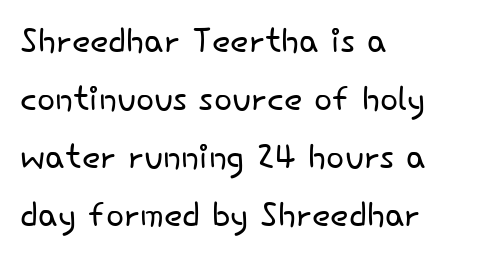
{"serif": "no", "italic": "no", "bold": "no", "weight": "light", "width": "normal", "stroke_contrast": "low", "x_height": "small", "monospaced": "no", "underline": "no", "align": "left", "line_spacing_ratio": 1.21, "letter_spacing": "normal", "letter_spacing_em": 0.0, "glyph_px": 48}
